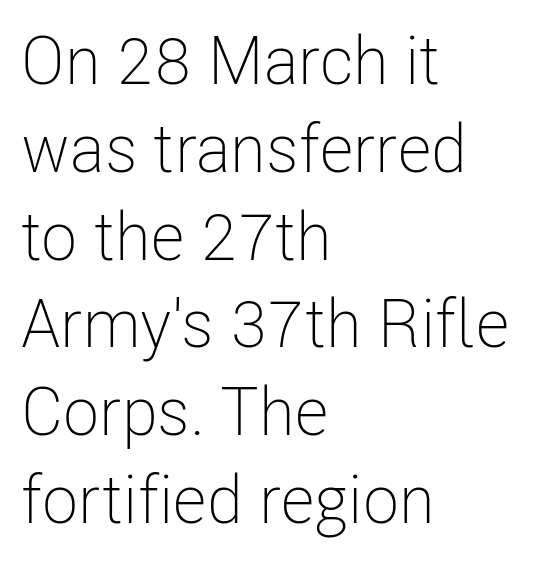
The block of text has a typical density, with ordinary space between rows. The glyphs are unaccompanied by any horizontal stroke below them. Teacher's note: observe the even left margin — that is flush-left alignment. Each letter keeps its own natural width here, so spacing adapts to shape.
